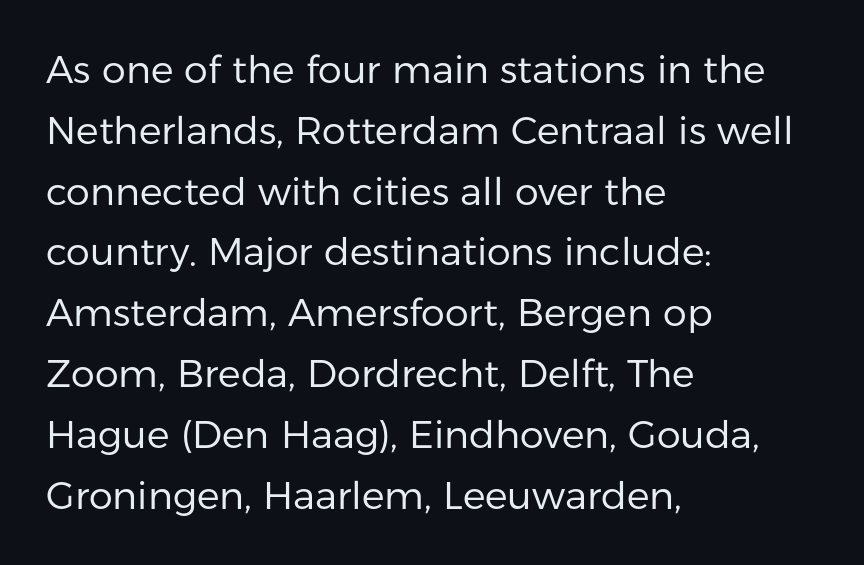
The image shows 38 px regular-weight sans-serif type, upright; set left-aligned, normal line spacing (1.6x), normal letter spacing, not underlined; low stroke contrast and a medium x-height.
